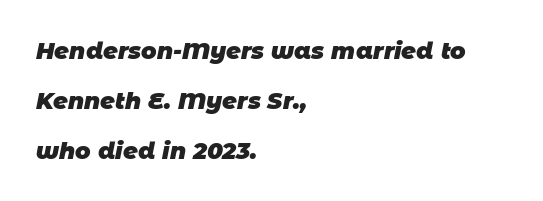
These lines keep a tight, regular rhythm from letter to letter. Set as a true bold cut, around the 700 mark. A typesetter would call this leading open, well beyond the default. Compared with a centered layout, this one pins lines to the left instead. Decoration check: the copy has no underline.
